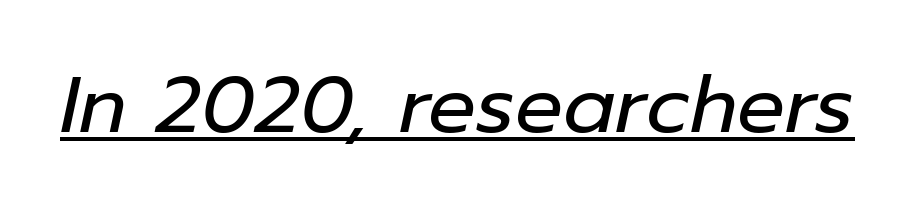
Q: Is the text bold? A: No.
Q: Is the text italic (slanted)? A: Yes, it leans right by about 12 degrees.
Q: Is the text underlined? A: Yes.
Q: Is the spacing between letters normal or unusually wide? A: Normal.
Q: Width (condensed, normal, or wide)? A: Normal.
Q: Stroke contrast? A: Low.
Q: x-height? A: Medium.
Q: Monospaced? A: No.
